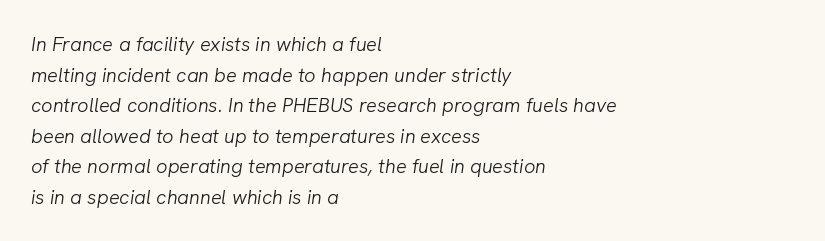
The image shows 20 px text type, italic (leaning right); set left-aligned, normal line spacing (1.53x), normal letter spacing, not underlined.
